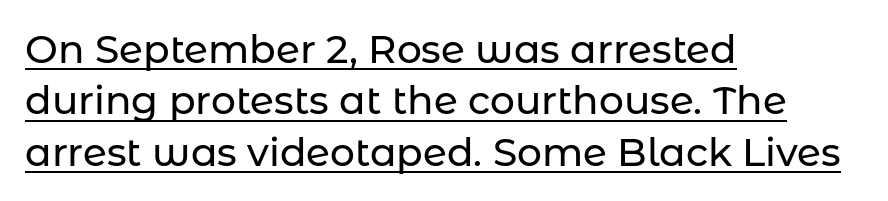
The image shows 39 px sans-serif type, upright; set left-aligned, normal line spacing (1.32x), normal letter spacing, underlined; low stroke contrast and a medium x-height.
